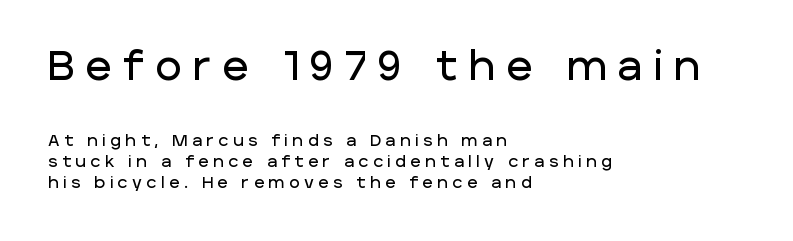
The image shows 40 px sans-serif type, upright; set left-aligned, normal line spacing (1.32x), unusually wide letter spacing (+0.29 em), not underlined; the first (top) block is 2.5x larger; low stroke contrast and a large x-height.
